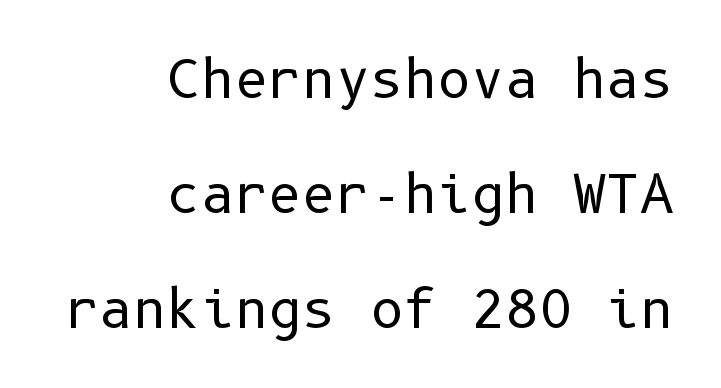
Q: Is the text bold? A: No.
Q: Is the text italic (slanted)? A: No, it is upright.
Q: Is the typeface a serif or a sans-serif typeface? A: Sans-serif.
Q: Is the text underlined? A: No.
Q: How is the paragraph aligned? A: Right-aligned.
Q: Is the spacing between letters normal or unusually wide? A: Normal.
Q: Is the spacing between lines tight, normal or loose? A: Loose.
Q: Width (condensed, normal, or wide)? A: Normal.
Q: Stroke contrast? A: Low.
Q: x-height? A: Medium.
